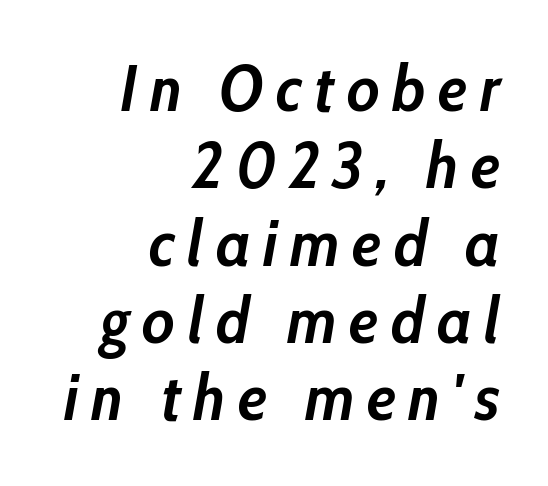
The image shows 65 px semibold, condensed type, italic (leaning right); set right-aligned, line spacing 1.19x, not underlined; low stroke contrast and a medium x-height.
